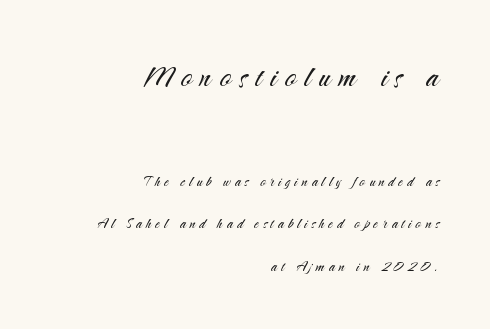
The image shows 37 px light sans-serif type; set right-aligned, loose line spacing (2.36x), unusually wide letter spacing (+0.23 em), not underlined; the first (top) block is 2.06x larger; medium stroke contrast and a small x-height.
